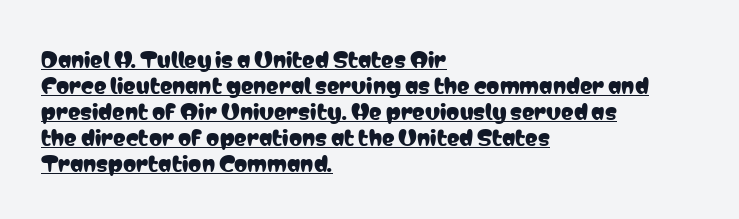
{"italic": "no", "underline": "yes", "align": "left", "line_spacing_ratio": 1.24, "letter_spacing": "normal", "letter_spacing_em": 0.0, "glyph_px": 21}
